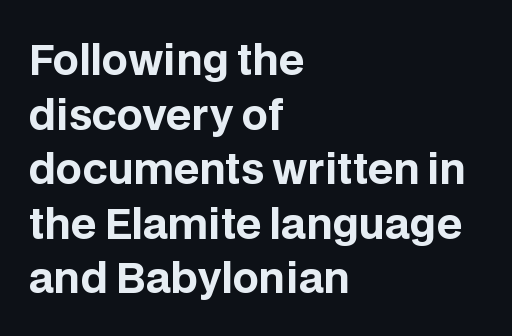
Beneath every word, the page is bare. Is this a fixed-width face? No — the glyphs have proportional, varying widths. The letters carry no serifs — their stems end cleanly without finishing strokes. Layout note: lines flush left.
